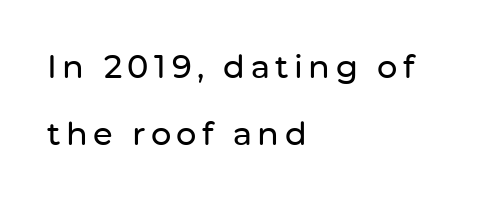
{"serif": "no", "italic": "no", "width": "normal", "stroke_contrast": "low", "x_height": "medium", "monospaced": "no", "underline": "no", "align": "left", "line_spacing": "loose", "line_spacing_ratio": 2.09, "glyph_px": 32}
